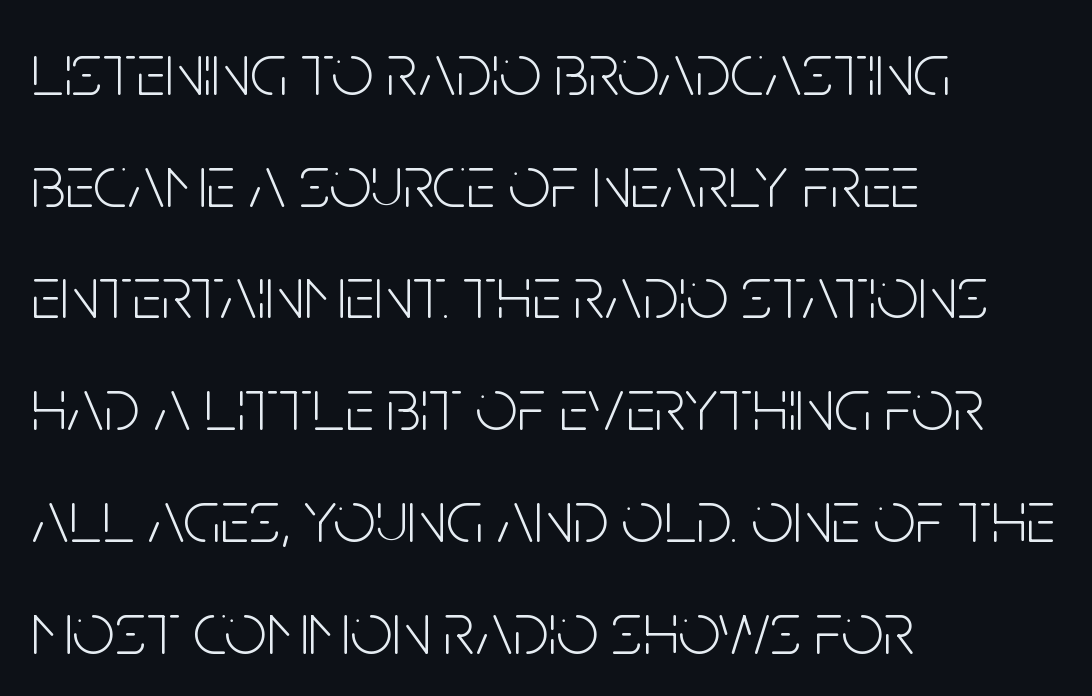
Character widths vary here, with narrow letters taking less room than wide ones. These lines are set flush left with a ragged right edge. The font's upright variant was chosen for this text. Each word holds together tightly as a unit, with standard inter-letter gaps. Normally led — the rows are evenly, conventionally spaced. The font family rendered here belongs to the sans-serif group.
